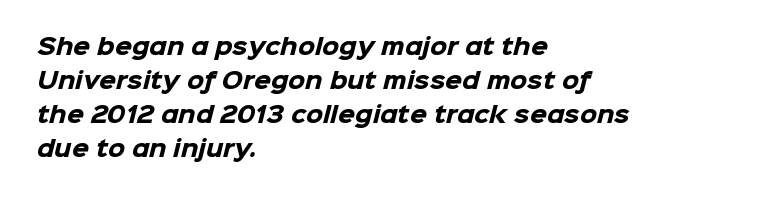
{"bold": "yes", "underline": "no", "align": "left", "line_spacing": "normal", "line_spacing_ratio": 1.55, "letter_spacing": "normal", "letter_spacing_em": 0.0, "glyph_px": 22}
